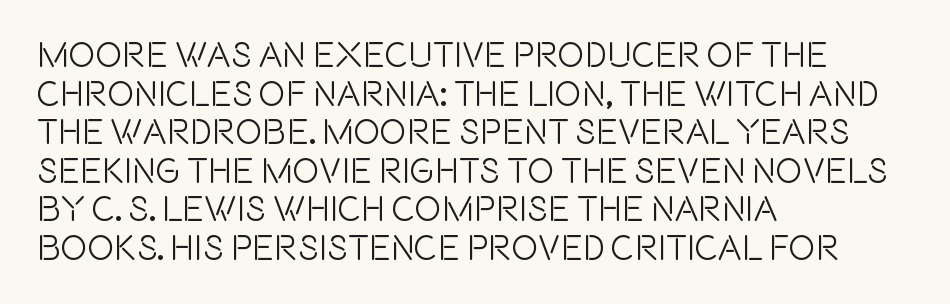
The image shows 36 px condensed sans-serif type, upright; set left-aligned, tight line spacing (1.07x), normal letter spacing, not underlined; a large x-height.
